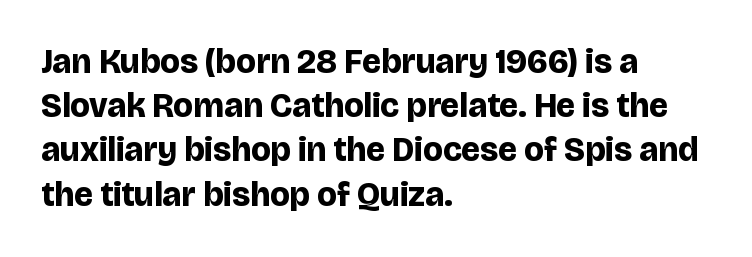
Q: Is the text bold? A: Yes.
Q: Is the text italic (slanted)? A: No, it is upright.
Q: Is the typeface a serif or a sans-serif typeface? A: Sans-serif.
Q: Is the text underlined? A: No.
Q: How is the paragraph aligned? A: Left-aligned.
Q: Is the spacing between letters normal or unusually wide? A: Normal.
Q: Is the spacing between lines tight, normal or loose? A: Normal.
Q: Width (condensed, normal, or wide)? A: Normal.
Q: Stroke contrast? A: Low.
Q: x-height? A: Large.
Q: Monospaced? A: No.
